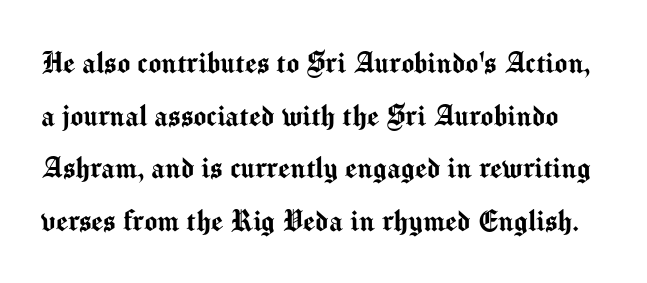
{"serif": "no", "italic": "no", "width": "normal", "stroke_contrast": "medium", "x_height": "medium", "monospaced": "no", "underline": "no", "line_spacing": "normal", "line_spacing_ratio": 1.55, "letter_spacing": "normal", "letter_spacing_em": 0.0, "glyph_px": 34}
